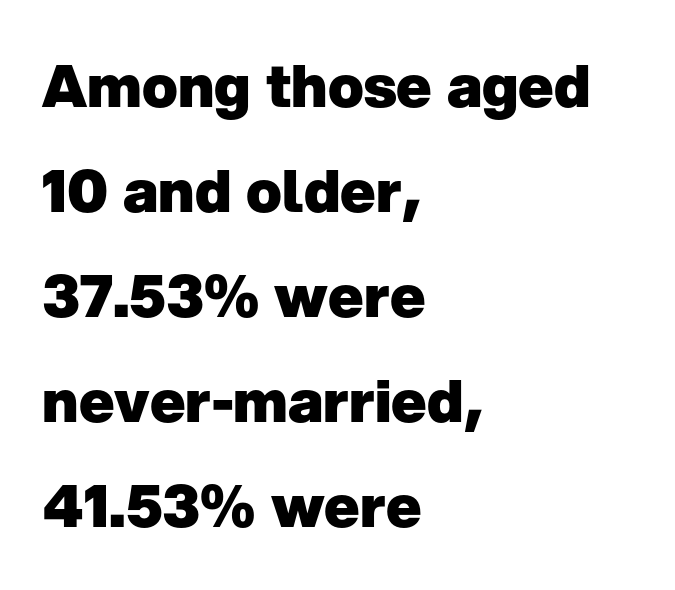
{"serif": "no", "italic": "no", "bold": "yes", "weight": "heavy", "width": "normal", "stroke_contrast": "low", "x_height": "medium", "monospaced": "no", "underline": "no", "align": "left", "line_spacing_ratio": 1.78, "letter_spacing": "normal", "letter_spacing_em": 0.0, "glyph_px": 59}
